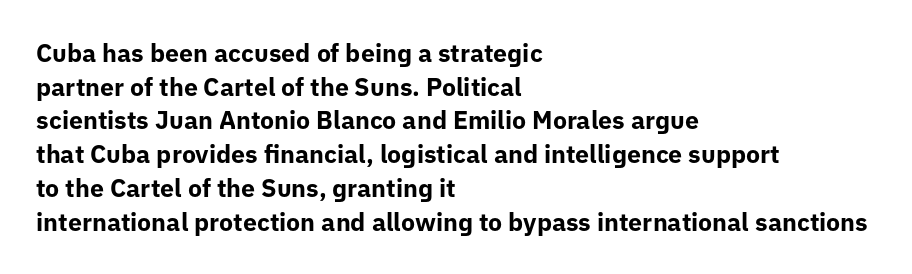
Q: Is the text bold? A: Yes.
Q: Is the text italic (slanted)? A: No, it is upright.
Q: Is the text underlined? A: No.
Q: How is the paragraph aligned? A: Left-aligned.
Q: Is the spacing between letters normal or unusually wide? A: Normal.
Q: Is the spacing between lines tight, normal or loose? A: Normal.
